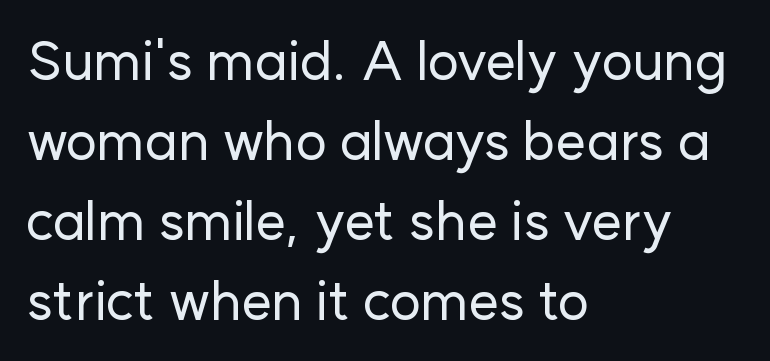
{"serif": "no", "italic": "no", "width": "normal", "stroke_contrast": "low", "x_height": "medium", "monospaced": "no", "underline": "no", "align": "left", "line_spacing": "normal", "line_spacing_ratio": 1.48, "letter_spacing": "normal", "letter_spacing_em": 0.0, "glyph_px": 54}
